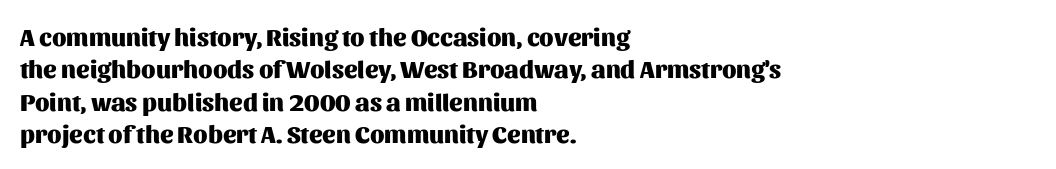
{"italic": "no", "bold": "yes", "underline": "no", "align": "left", "line_spacing": "normal", "line_spacing_ratio": 1.3, "letter_spacing": "normal", "letter_spacing_em": 0.0, "glyph_px": 25}
